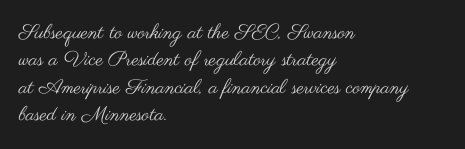
Q: Is the text bold? A: No.
Q: Is the text italic (slanted)? A: Yes.
Q: Is the text underlined? A: No.
Q: How is the paragraph aligned? A: Left-aligned.
Q: Is the spacing between letters normal or unusually wide? A: Normal.
Q: Is the spacing between lines tight, normal or loose? A: Normal.
